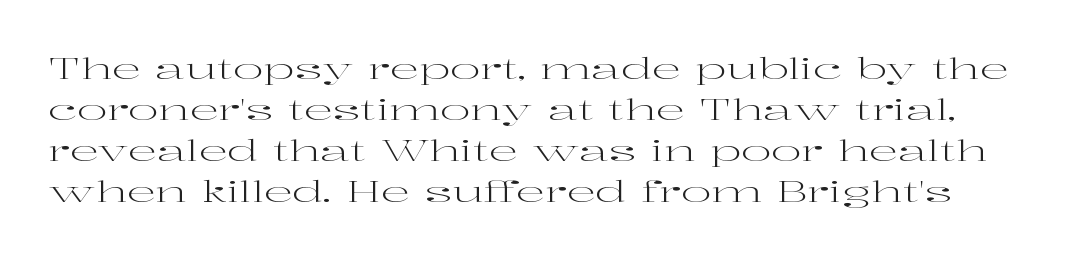
Q: Is the text bold? A: No.
Q: Is the text italic (slanted)? A: No, it is upright.
Q: Is the typeface a serif or a sans-serif typeface? A: Serif.
Q: Is the text underlined? A: No.
Q: Is the spacing between letters normal or unusually wide? A: Normal.
Q: Is the spacing between lines tight, normal or loose? A: Normal.
Q: Width (condensed, normal, or wide)? A: Wide.
Q: Stroke contrast? A: High.
Q: x-height? A: Medium.
Q: Monospaced? A: No.
